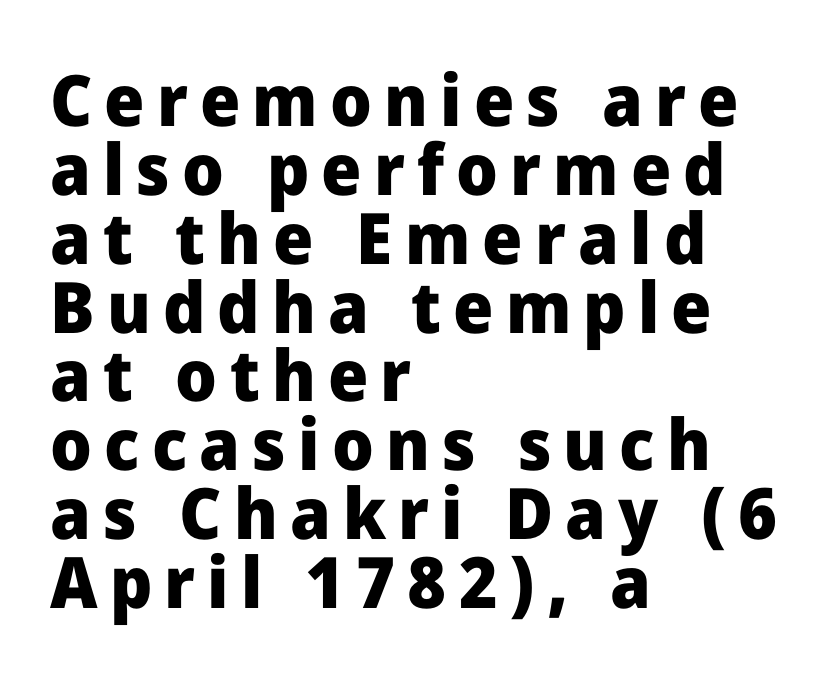
Tightly led — the rows are bunched. The text block is weighted toward the left margin, trailing off unevenly rightward. Descenders are the only things crossing below the line. Serifs: no, the terminals of the letterforms are clean. Designer's note — italics off, roman on. Weight: bold.
